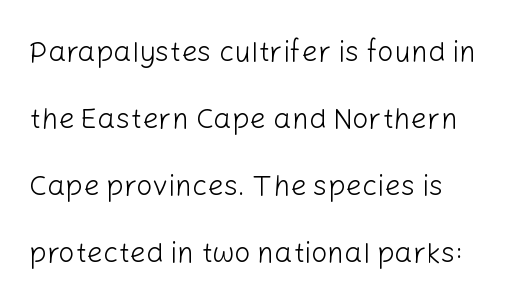
Q: Is the text bold? A: No.
Q: Is the text italic (slanted)? A: No, it is upright.
Q: Is the typeface a serif or a sans-serif typeface? A: Sans-serif.
Q: Is the text underlined? A: No.
Q: Is the spacing between letters normal or unusually wide? A: Normal.
Q: Is the spacing between lines tight, normal or loose? A: Loose.
Q: Width (condensed, normal, or wide)? A: Normal.
Q: Stroke contrast? A: Low.
Q: x-height? A: Medium.
Q: Monospaced? A: No.
